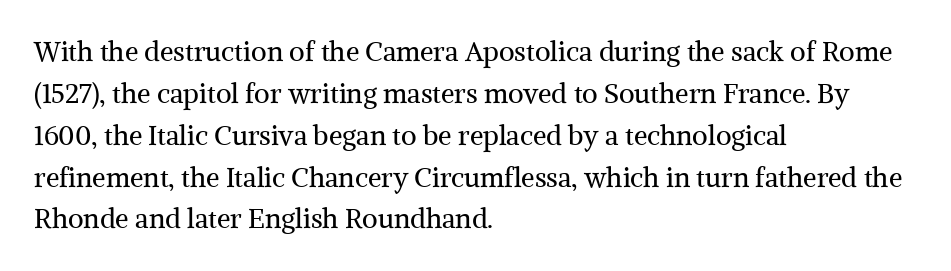
Anything drawn beneath the words? Only blank space. Each word holds together tightly as a unit, with standard inter-letter gaps. Each stroke keeps to a modest, everyday thickness or less. Normally led — the rows are evenly, conventionally spaced. In CSS terms this would be text-align: left. Does the lettering tilt? It doesn't — this is upright.
